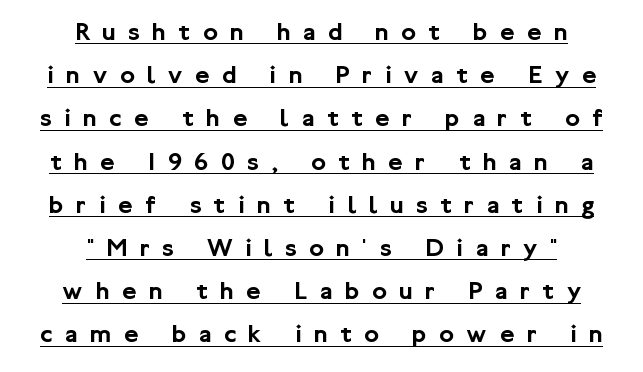
{"italic": "no", "underline": "yes", "align": "center", "line_spacing": "normal", "line_spacing_ratio": 1.6, "letter_spacing": "wide", "letter_spacing_em": 0.47, "glyph_px": 27}
